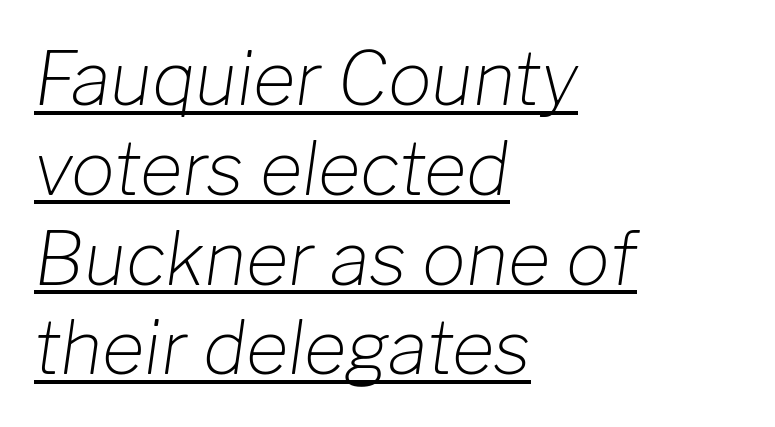
{"italic": "yes", "lean": "right", "slant_degrees": 8, "bold": "no", "weight": "light", "width": "normal", "stroke_contrast": "low", "x_height": "medium", "monospaced": "no", "underline": "yes", "align": "left", "line_spacing_ratio": 1.23, "letter_spacing": "normal", "letter_spacing_em": 0.0, "glyph_px": 73}
